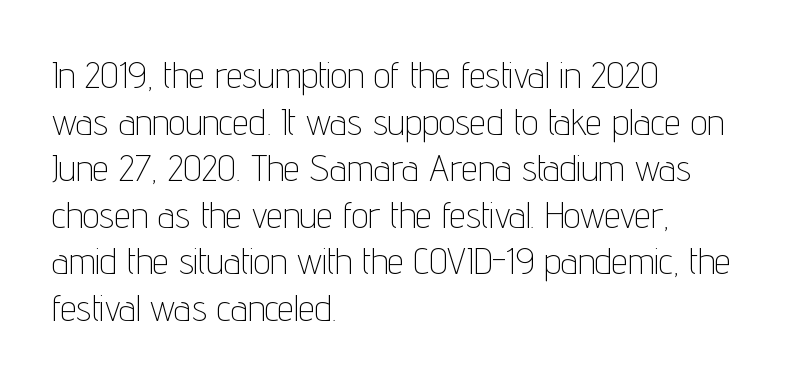
Q: Is the text bold? A: No.
Q: Is the text italic (slanted)? A: No, it is upright.
Q: Is the typeface a serif or a sans-serif typeface? A: Sans-serif.
Q: Is the text underlined? A: No.
Q: How is the paragraph aligned? A: Left-aligned.
Q: Is the spacing between letters normal or unusually wide? A: Normal.
Q: Is the spacing between lines tight, normal or loose? A: Normal.
Q: Width (condensed, normal, or wide)? A: Condensed.
Q: Stroke contrast? A: Low.
Q: x-height? A: Medium.
Q: Monospaced? A: No.
